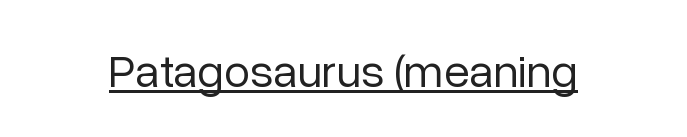
The image shows 47 px regular-weight sans-serif type, upright; set normal letter spacing, underlined; low stroke contrast and a medium x-height.
